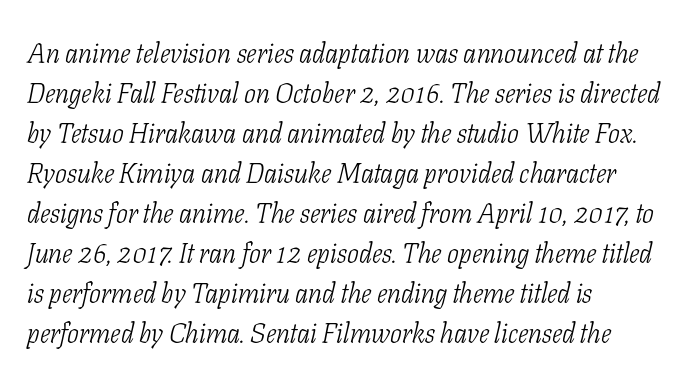
Default kerning and tracking; the words read as compact shapes. Is the type slanted? Yes — the strokes lean at a clear angle. Each letter's strokes conclude with small projecting serifs. If you measured baseline to baseline, you'd find a middling distance. A light-to-regular cut is what we see here. Rule under the text: the space is simply empty.
